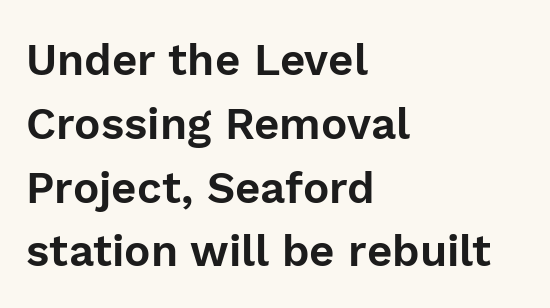
Is this a fixed-width face? No — the glyphs have proportional, varying widths. Vertical strokes here are truly vertical. Which margin do the lines hug? The left one — the right edge is uneven. Notice how descenders clear the ascenders below comfortably — that's standard leading. How are the letters spaced? Ordinarily, with no added tracking.
